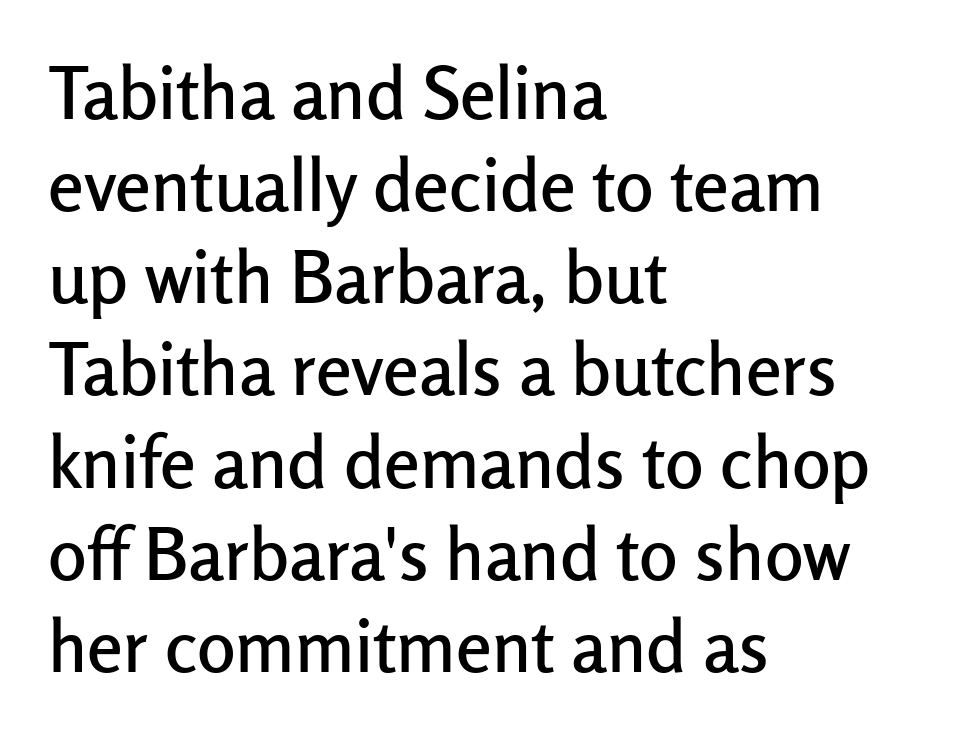
{"serif": "no", "italic": "no", "width": "normal", "stroke_contrast": "low", "x_height": "medium", "monospaced": "no", "underline": "no", "align": "left", "line_spacing": "normal", "line_spacing_ratio": 1.28, "letter_spacing": "normal", "letter_spacing_em": 0.0, "glyph_px": 72}
